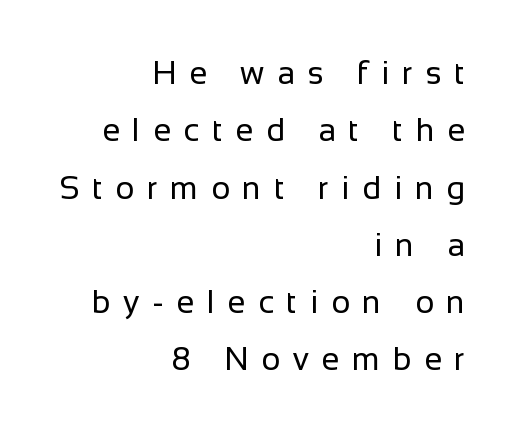
The image shows 32 px regular-weight sans-serif type, upright; set right-aligned, line spacing 1.79x, unusually wide letter spacing (+0.4 em), not underlined; low stroke contrast and a medium x-height.
